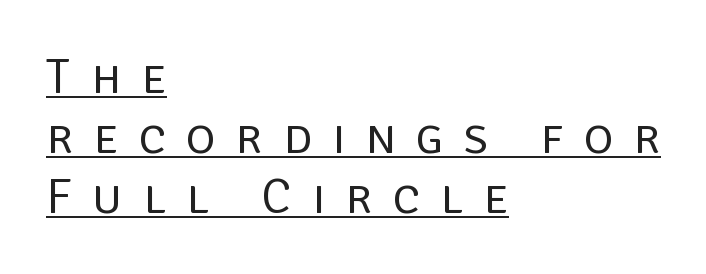
Q: Is the text bold? A: No.
Q: Is the text italic (slanted)? A: No, it is upright.
Q: Is the typeface a serif or a sans-serif typeface? A: Sans-serif.
Q: Is the text underlined? A: Yes.
Q: How is the paragraph aligned? A: Left-aligned.
Q: Is the spacing between letters normal or unusually wide? A: Unusually wide.
Q: Width (condensed, normal, or wide)? A: Normal.
Q: Stroke contrast? A: Low.
Q: x-height? A: Large.
Q: Monospaced? A: No.
